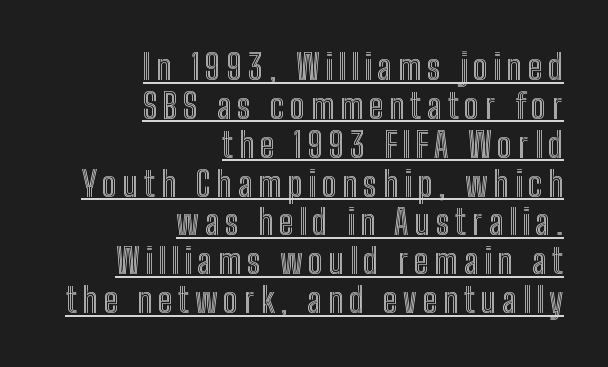
The image shows 35 px condensed type, upright; set right-aligned, tight line spacing (1.11x), underlined; a medium x-height.
